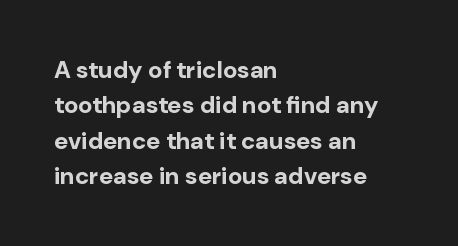
Q: Is the text bold? A: Yes.
Q: Is the text italic (slanted)? A: No, it is upright.
Q: Is the text underlined? A: No.
Q: How is the paragraph aligned? A: Left-aligned.
Q: Is the spacing between letters normal or unusually wide? A: Normal.
Q: Is the spacing between lines tight, normal or loose? A: Normal.
